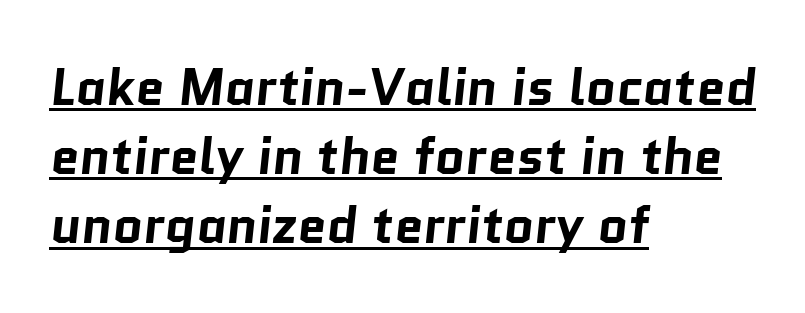
The image shows 52 px bold sans-serif type; set left-aligned, normal line spacing (1.33x), normal letter spacing, underlined; low stroke contrast and a medium x-height.
